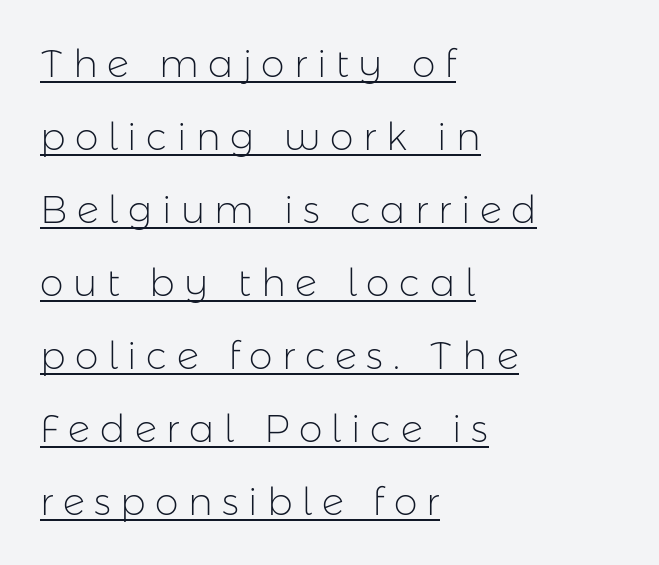
The image shows 38 px light sans-serif type, upright; set left-aligned, loose line spacing (1.92x), unusually wide letter spacing (+0.25 em), underlined; low stroke contrast and a medium x-height.
